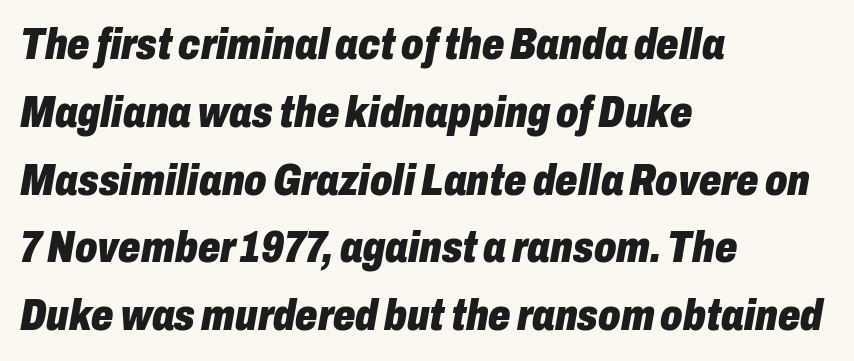
These lines are rendered in a variable-pitch font. The ragged edge is on the right, which tells us the setting is flush left. Honestly, the row spacing looks completely unremarkable. The sample has been set heavy, in full bold. There is no visible air inserted between adjacent glyphs.
